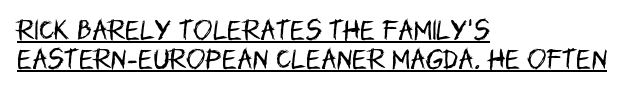
A roman cut, with each character standing at attention. The gaps between neighbouring characters are ordinary and unremarkable. These lines sit exactly where default settings would place them. Is the block centered? No — it sits flush against the left margin. Is the stroke heavy? The answer is a plain regular-or-lighter. A rule runs beneath these lines of type.
